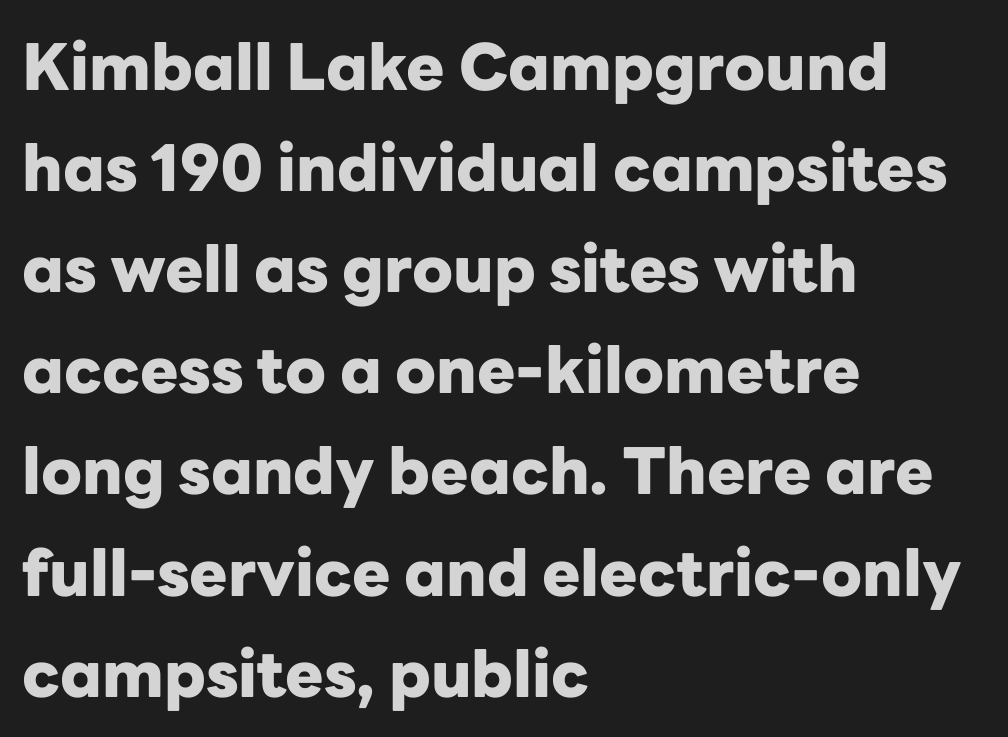
The image shows 64 px heavy sans-serif type, upright; set left-aligned, normal line spacing (1.58x), normal letter spacing, not underlined; low stroke contrast and a medium x-height.
